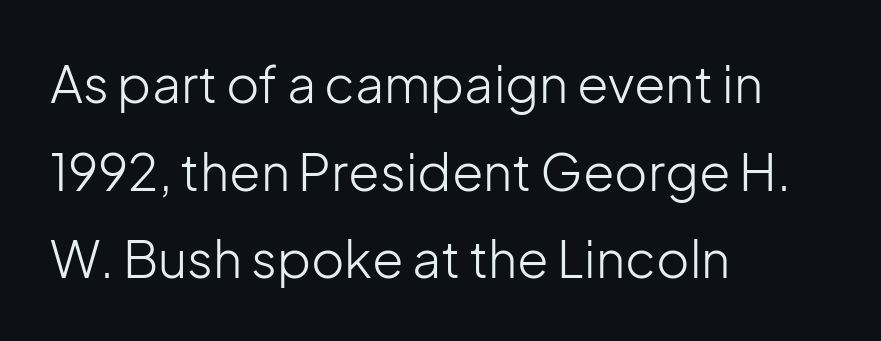
The image shows 51 px light sans-serif type, upright; set left-aligned, line spacing 1.72x, normal letter spacing, not underlined; low stroke contrast and a medium x-height.
